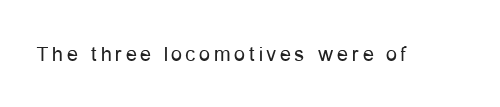
The specimen reads as upright at a glance. The face looks like a standard text weight, possibly lighter. Nobody drew a line under any word here.
